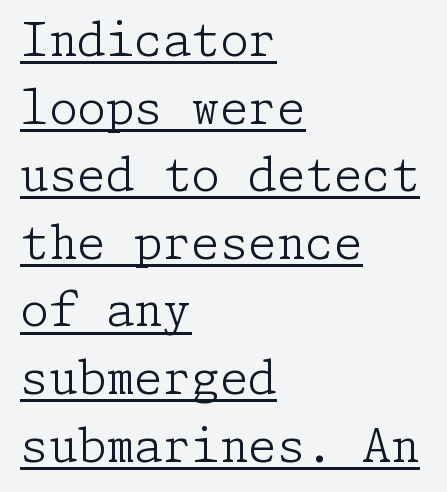
Think standard paragraph weight, or any step lighter than that. You can tell it's not italic because the verticals are truly vertical. The type is set solid horizontally, with unmodified tracking. Underlined type. Examine the stroke ends and you'll spot serifs. The designer left line spacing at the default.
